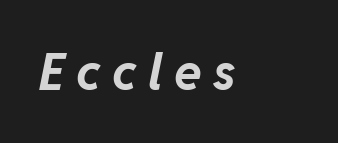
The image shows 51 px bold type, italic (leaning right); set unusually wide letter spacing (+0.22 em), not underlined; low stroke contrast and a medium x-height.
